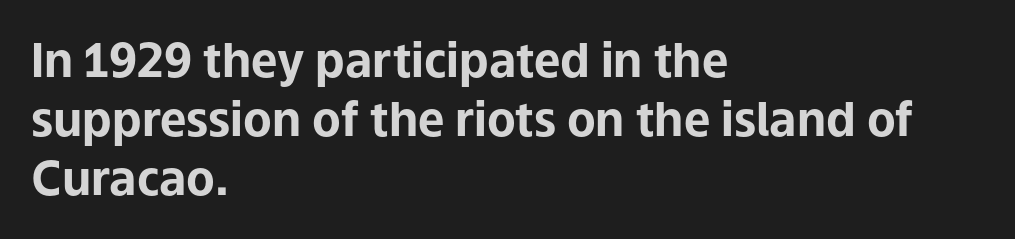
The image shows 47 px bold sans-serif type, upright; set left-aligned, normal line spacing (1.26x), normal letter spacing, not underlined; low stroke contrast and a medium x-height.
